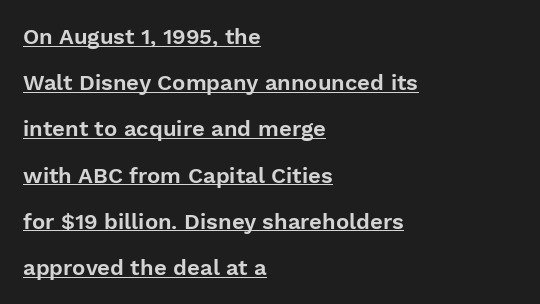
The image shows 22 px text type, upright; set left-aligned, loose line spacing (2.1x), normal letter spacing, underlined.
